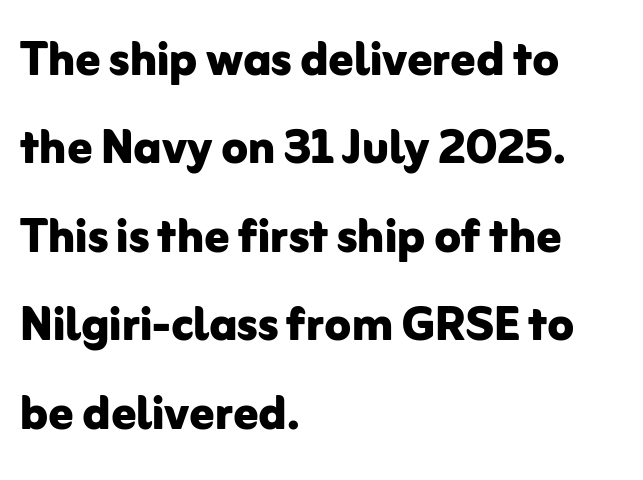
If you drew a line through each stem, it would be perfectly vertical. The passage is arranged the way most books set body copy — flush left. In terms of weight, the rendering is a true, heavy bold. A typesetter would call this proportional, since set widths differ per character. The space between consecutive lines is moderate. Default kerning and tracking; the words read as compact shapes.
